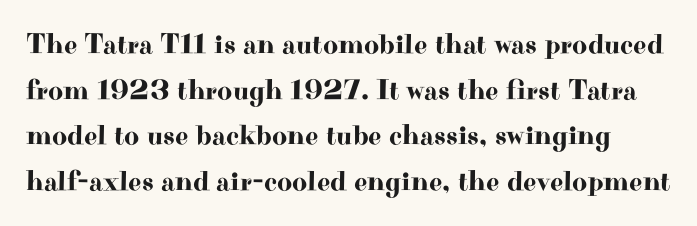
{"serif": "yes", "italic": "no", "width": "wide", "stroke_contrast": "high", "x_height": "small", "monospaced": "no", "underline": "no", "line_spacing": "normal", "line_spacing_ratio": 1.57, "letter_spacing": "normal", "letter_spacing_em": 0.0, "glyph_px": 29}
